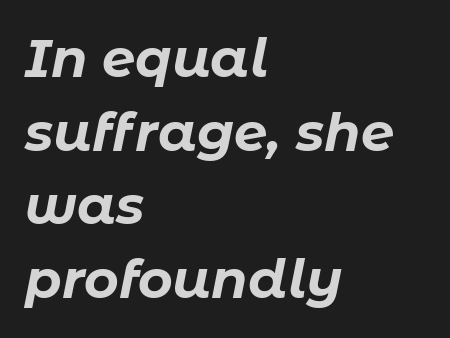
The image shows 53 px bold type, italic (leaning right); set left-aligned, normal line spacing (1.39x), normal letter spacing, not underlined; low stroke contrast and a medium x-height.
